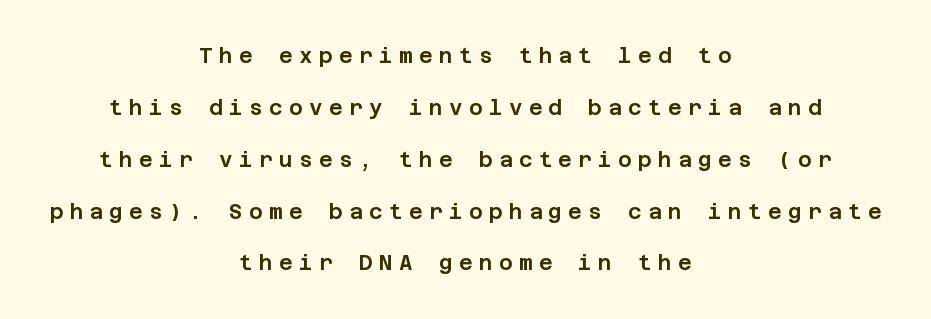
The image shows 21 px text type, upright; set centered, loose line spacing (2.47x), unusually wide letter spacing (+0.3 em), not underlined.
